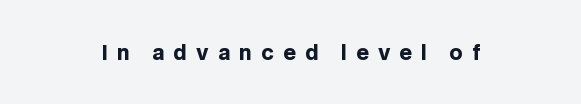
{"italic": "no", "bold": "yes", "underline": "no", "align": "center", "letter_spacing": "wide", "letter_spacing_em": 0.46, "glyph_px": 20}
